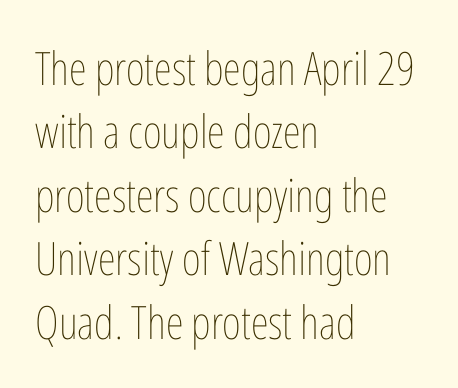
Q: Is the text bold? A: No.
Q: Is the text italic (slanted)? A: No, it is upright.
Q: Is the text underlined? A: No.
Q: How is the paragraph aligned? A: Left-aligned.
Q: Is the spacing between letters normal or unusually wide? A: Normal.
Q: Is the spacing between lines tight, normal or loose? A: Normal.
Q: Width (condensed, normal, or wide)? A: Condensed.
Q: Stroke contrast? A: Low.
Q: x-height? A: Medium.
Q: Monospaced? A: No.
